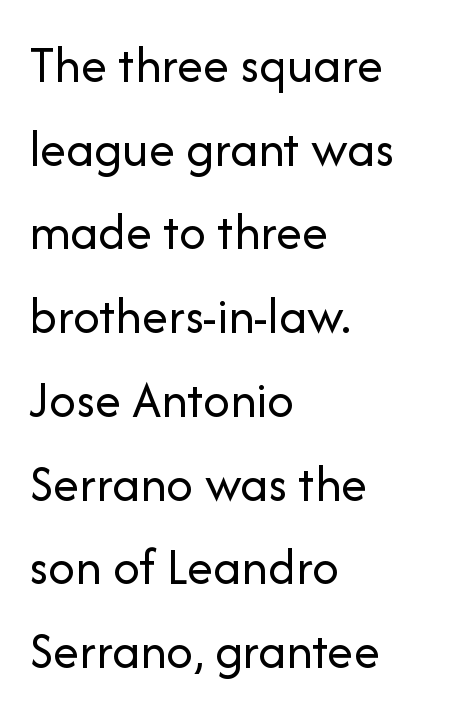
Q: Is the text bold? A: No.
Q: Is the text italic (slanted)? A: No, it is upright.
Q: Is the typeface a serif or a sans-serif typeface? A: Sans-serif.
Q: Is the text underlined? A: No.
Q: How is the paragraph aligned? A: Left-aligned.
Q: Is the spacing between letters normal or unusually wide? A: Normal.
Q: Is the spacing between lines tight, normal or loose? A: Normal.
Q: Width (condensed, normal, or wide)? A: Normal.
Q: Stroke contrast? A: Low.
Q: x-height? A: Medium.
Q: Monospaced? A: No.
